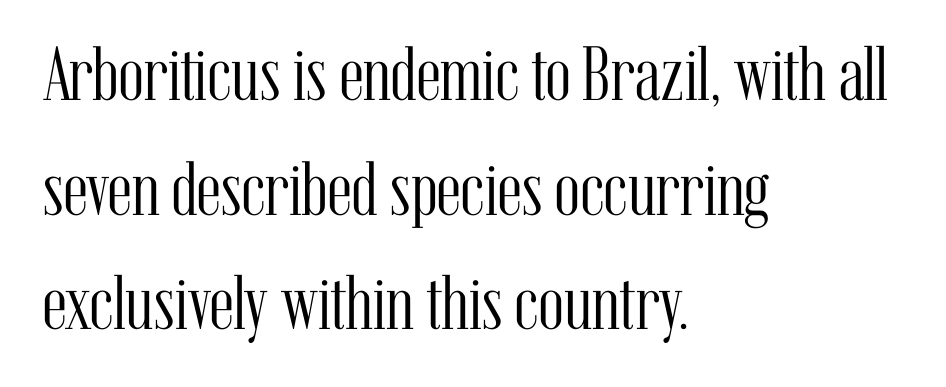
The image shows 77 px light, condensed serif type, upright; set left-aligned, normal line spacing (1.49x), normal letter spacing, not underlined; medium stroke contrast and a medium x-height.
